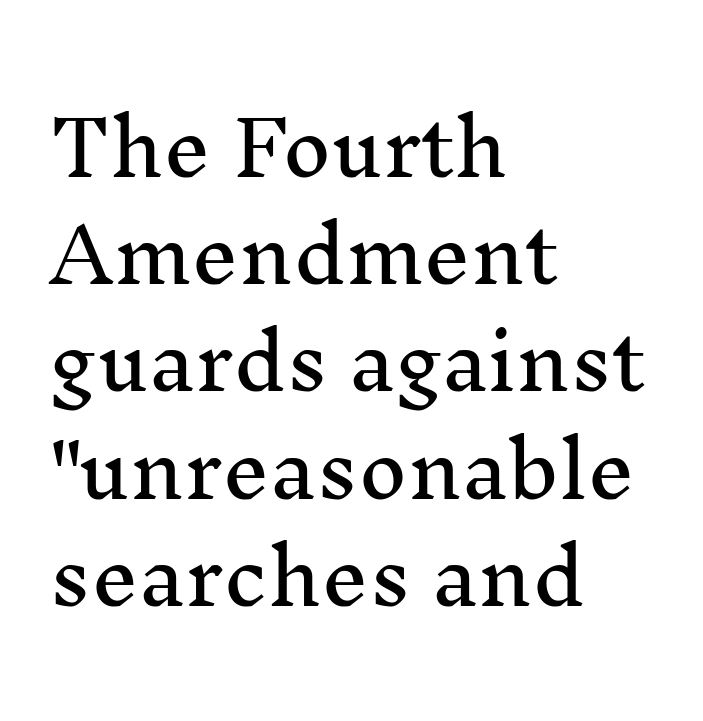
Q: Is the text italic (slanted)? A: No, it is upright.
Q: Is the typeface a serif or a sans-serif typeface? A: Serif.
Q: Is the text underlined? A: No.
Q: How is the paragraph aligned? A: Left-aligned.
Q: Is the spacing between letters normal or unusually wide? A: Normal.
Q: Is the spacing between lines tight, normal or loose? A: Normal.
Q: Width (condensed, normal, or wide)? A: Normal.
Q: Stroke contrast? A: Medium.
Q: x-height? A: Medium.
Q: Monospaced? A: No.
